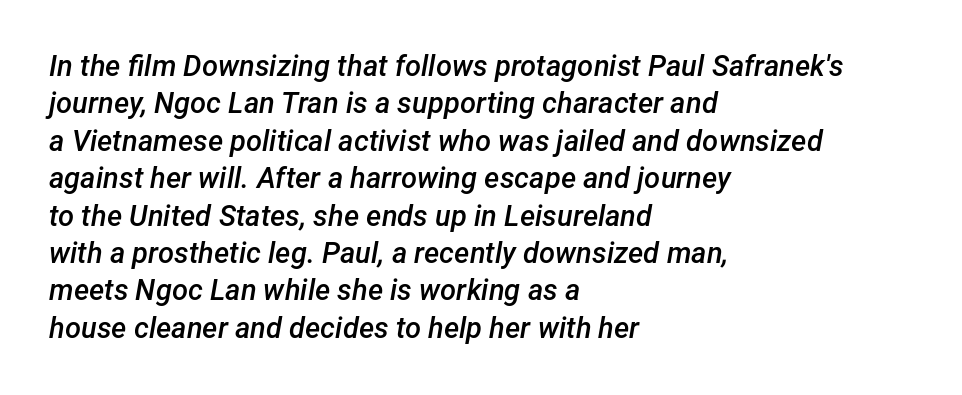
The image shows 29 px semibold type, italic (leaning right); set left-aligned, normal line spacing (1.29x), normal letter spacing, not underlined; low stroke contrast and a medium x-height.
